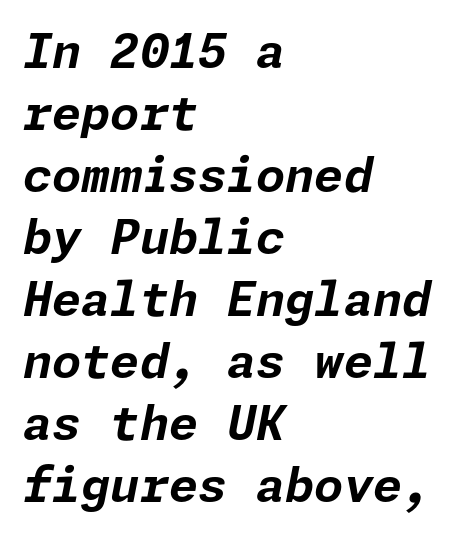
The image shows 47 px bold type, italic (leaning right); set left-aligned, normal line spacing (1.32x), normal letter spacing, not underlined; low stroke contrast and a medium x-height.
